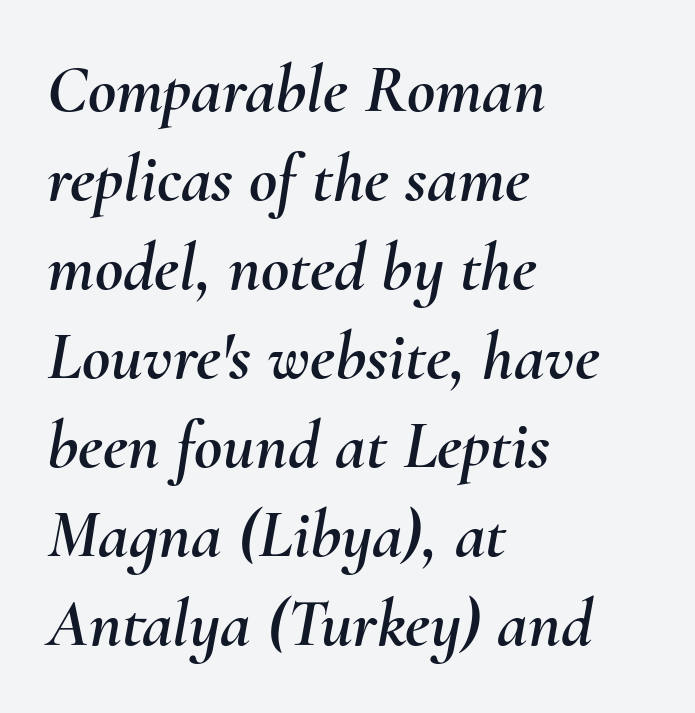
{"italic": "yes", "lean": "right", "slant_degrees": 10, "width": "normal", "stroke_contrast": "medium", "x_height": "small", "monospaced": "no", "underline": "no", "align": "left", "line_spacing": "normal", "line_spacing_ratio": 1.29, "letter_spacing": "normal", "letter_spacing_em": 0.0, "glyph_px": 69}
